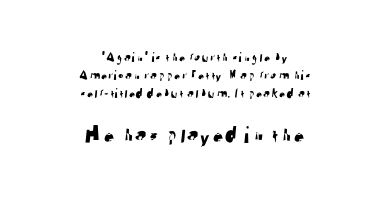
The vertical gap from one line to the next is medium. Unmarked baselines from the first word to the last. The text block is weighted toward neither margin, spreading evenly from the middle. The more generous point size was reserved for the lower chunk. The letters sit at their default tracking, neither squeezed nor spread.
